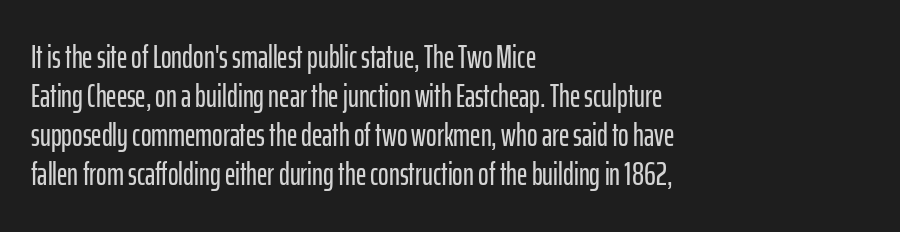
The image shows 32 px condensed sans-serif type, upright; set left-aligned, line spacing 1.22x, normal letter spacing, not underlined; low stroke contrast and a medium x-height.
